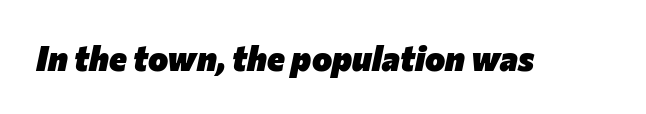
The image shows 34 px heavy type, italic (leaning right); set normal letter spacing, not underlined; low stroke contrast and a medium x-height.
